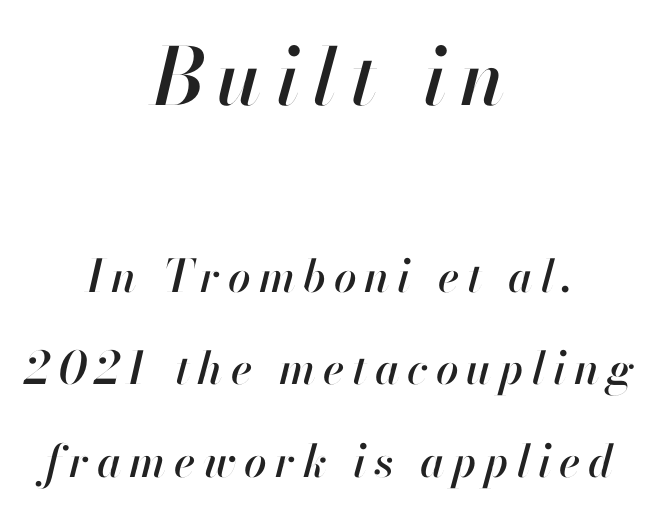
Whoever set this chose breathing room over compactness in the vertical rhythm. Note the varied advance widths — an 'i' is clearly narrower than an 'm'. The text block is weighted toward neither margin, spreading evenly from the middle. The upper block of text is set noticeably larger than the block beneath it. The baseline area is clear. It's the slanting kind of type.
